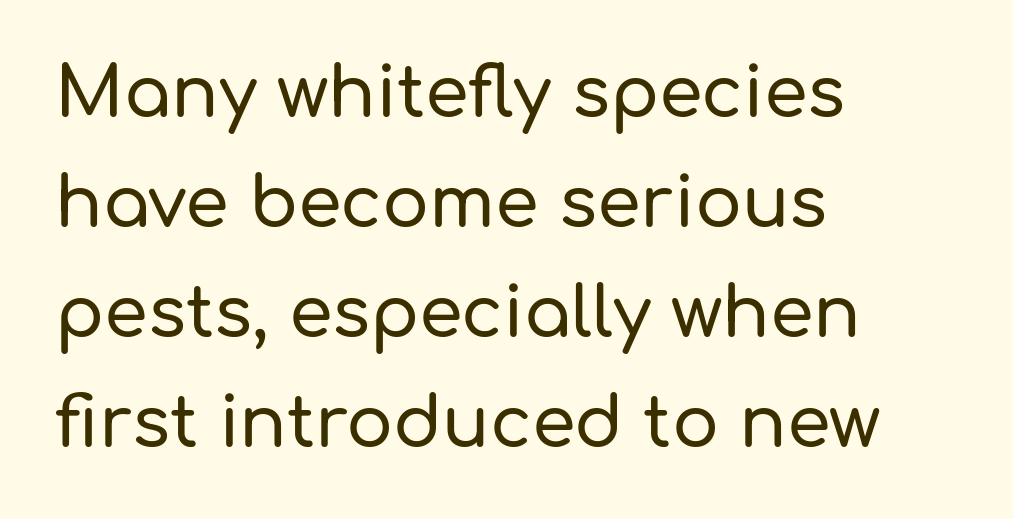
{"serif": "no", "italic": "no", "width": "normal", "stroke_contrast": "low", "x_height": "medium", "monospaced": "no", "underline": "no", "align": "left", "line_spacing": "normal", "line_spacing_ratio": 1.57, "letter_spacing": "normal", "letter_spacing_em": 0.0, "glyph_px": 70}
